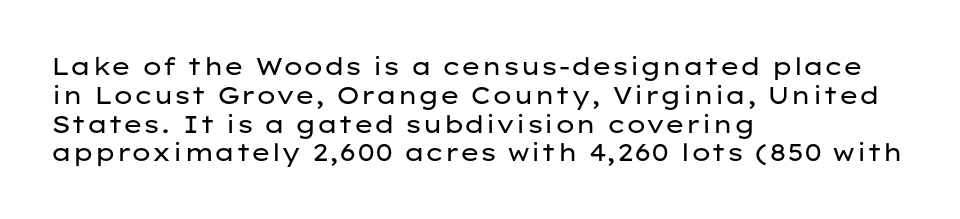
Horizontal alignment here is leftward, the default for most running prose. Is the stroke heavy? The answer is a plain regular-or-lighter. Posture: upright roman. The baseline area is clear. Between one letter and the next there's only the usual sliver of space.
